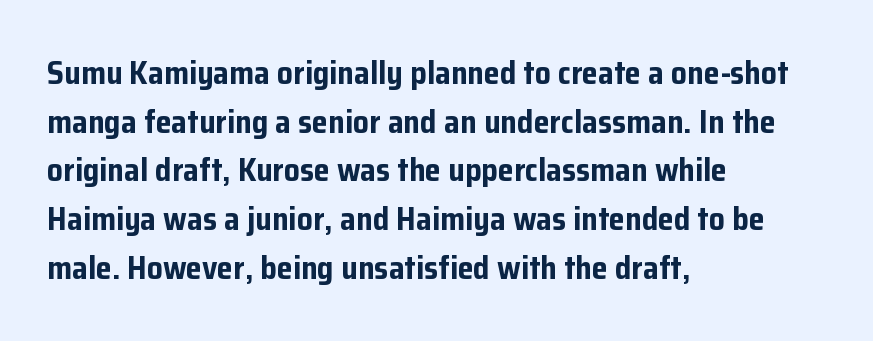
Q: Is the text bold? A: Yes.
Q: Is the text italic (slanted)? A: No, it is upright.
Q: Is the typeface a serif or a sans-serif typeface? A: Sans-serif.
Q: Is the text underlined? A: No.
Q: How is the paragraph aligned? A: Left-aligned.
Q: Is the spacing between letters normal or unusually wide? A: Normal.
Q: Is the spacing between lines tight, normal or loose? A: Normal.
Q: Width (condensed, normal, or wide)? A: Normal.
Q: Stroke contrast? A: Low.
Q: x-height? A: Medium.
Q: Monospaced? A: No.
